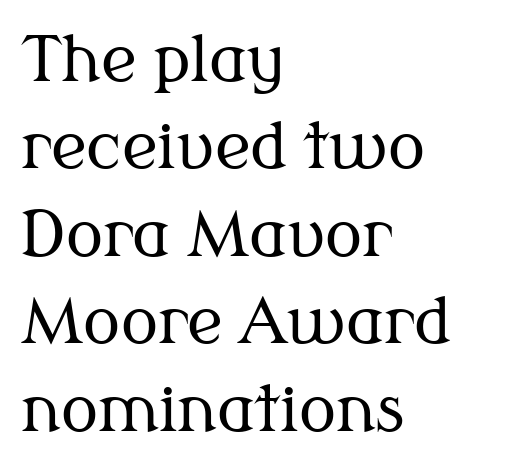
{"serif": "yes", "italic": "no", "bold": "no", "weight": "regular", "width": "normal", "stroke_contrast": "medium", "x_height": "medium", "monospaced": "no", "underline": "no", "align": "left", "line_spacing": "normal", "line_spacing_ratio": 1.41, "letter_spacing": "normal", "letter_spacing_em": 0.0, "glyph_px": 62}
